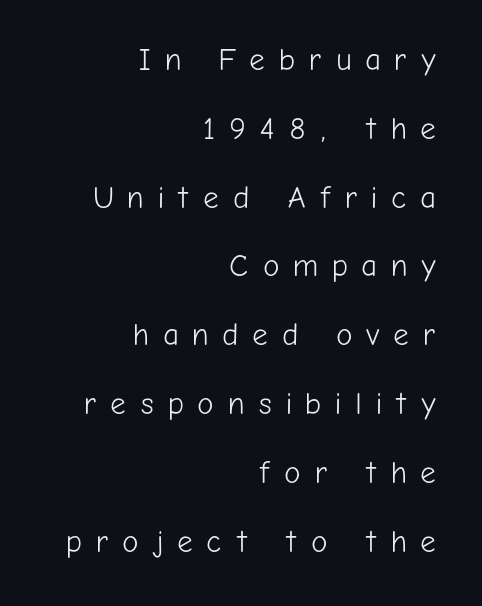
The image shows 31 px light sans-serif type, upright; set right-aligned, loose line spacing (2.22x), unusually wide letter spacing (+0.44 em), not underlined; low stroke contrast and a medium x-height.
